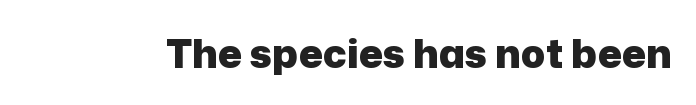
The image shows 40 px heavy sans-serif type, upright; set normal letter spacing, not underlined; low stroke contrast and a medium x-height.
